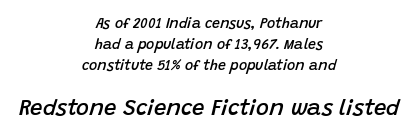
The image shows 22 px text type, italic (leaning right); set centered, normal line spacing (1.5x), normal letter spacing, not underlined; the second (bottom) block is 1.57x larger.
